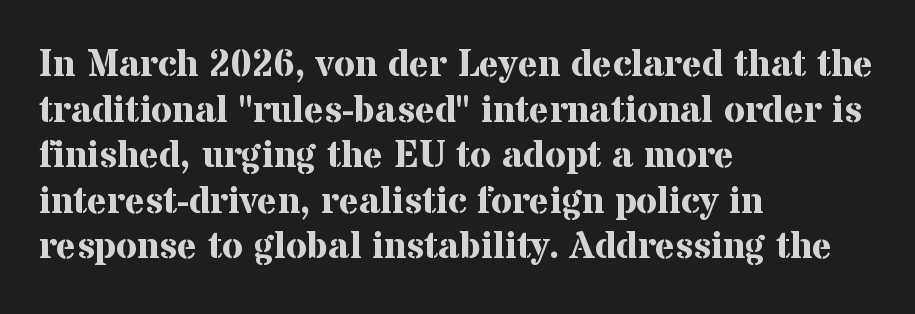
{"serif": "yes", "italic": "no", "bold": "yes", "weight": "bold", "width": "normal", "stroke_contrast": "medium", "x_height": "medium", "monospaced": "no", "underline": "no", "align": "left", "line_spacing_ratio": 1.2, "letter_spacing": "normal", "letter_spacing_em": 0.0, "glyph_px": 38}
